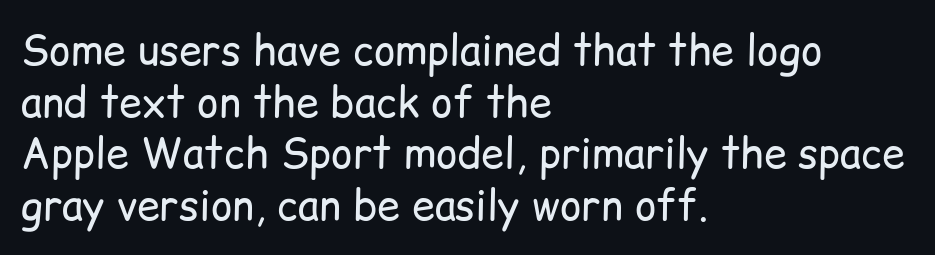
Q: Is the text bold? A: No.
Q: Is the text italic (slanted)? A: No, it is upright.
Q: Is the typeface a serif or a sans-serif typeface? A: Sans-serif.
Q: Is the text underlined? A: No.
Q: How is the paragraph aligned? A: Left-aligned.
Q: Is the spacing between letters normal or unusually wide? A: Normal.
Q: Is the spacing between lines tight, normal or loose? A: Normal.
Q: Width (condensed, normal, or wide)? A: Normal.
Q: Stroke contrast? A: Low.
Q: x-height? A: Medium.
Q: Monospaced? A: No.
